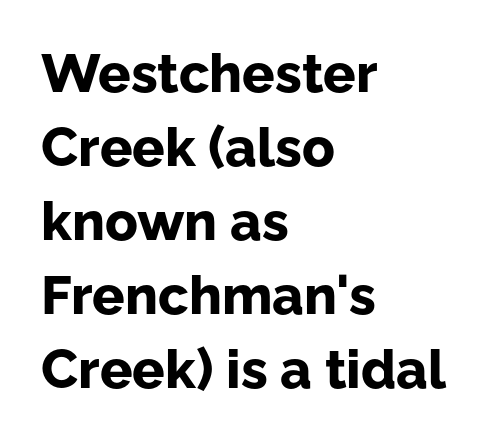
{"serif": "no", "italic": "no", "bold": "yes", "weight": "bold", "width": "normal", "stroke_contrast": "low", "x_height": "medium", "monospaced": "no", "underline": "no", "align": "left", "line_spacing": "normal", "line_spacing_ratio": 1.37, "letter_spacing": "normal", "letter_spacing_em": 0.0, "glyph_px": 54}
